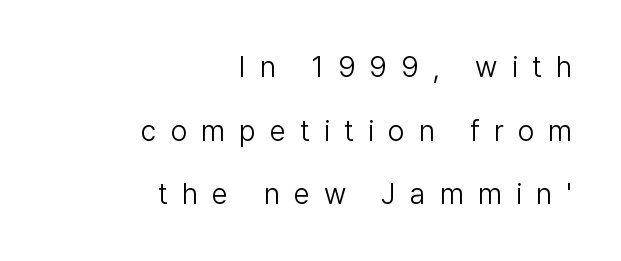
{"serif": "no", "italic": "no", "bold": "no", "weight": "light", "width": "normal", "stroke_contrast": "low", "x_height": "medium", "monospaced": "no", "underline": "no", "align": "right", "line_spacing": "loose", "line_spacing_ratio": 2.19, "letter_spacing": "wide", "letter_spacing_em": 0.49, "glyph_px": 29}
